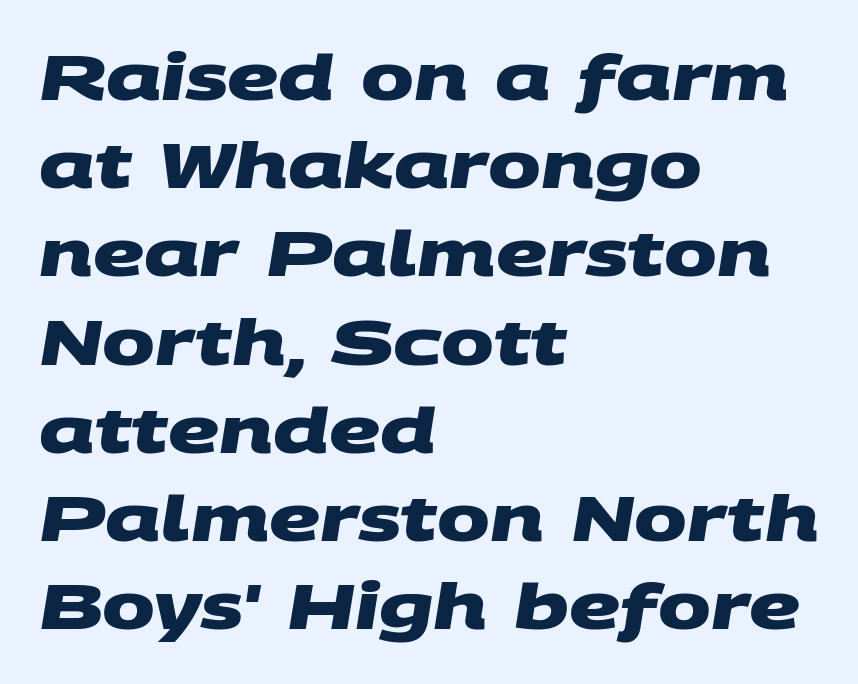
{"serif": "no", "bold": "yes", "weight": "heavy", "width": "wide", "stroke_contrast": "medium", "x_height": "large", "monospaced": "no", "underline": "no", "align": "left", "line_spacing": "normal", "line_spacing_ratio": 1.4, "letter_spacing": "normal", "letter_spacing_em": 0.0, "glyph_px": 63}
